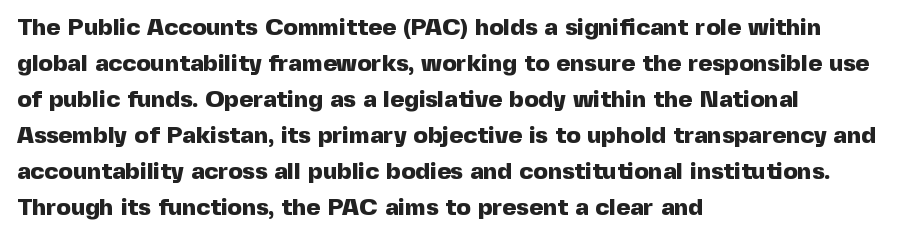
Q: Is the text bold? A: Yes.
Q: Is the text italic (slanted)? A: No, it is upright.
Q: Is the text underlined? A: No.
Q: How is the paragraph aligned? A: Left-aligned.
Q: Is the spacing between letters normal or unusually wide? A: Normal.
Q: Is the spacing between lines tight, normal or loose? A: Normal.
